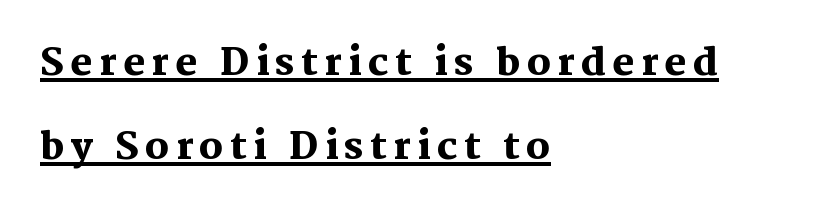
Q: Is the text bold? A: Yes.
Q: Is the text italic (slanted)? A: No, it is upright.
Q: Is the typeface a serif or a sans-serif typeface? A: Serif.
Q: Is the text underlined? A: Yes.
Q: How is the paragraph aligned? A: Left-aligned.
Q: Is the spacing between lines tight, normal or loose? A: Loose.
Q: Width (condensed, normal, or wide)? A: Normal.
Q: Stroke contrast? A: Medium.
Q: x-height? A: Medium.
Q: Monospaced? A: No.
